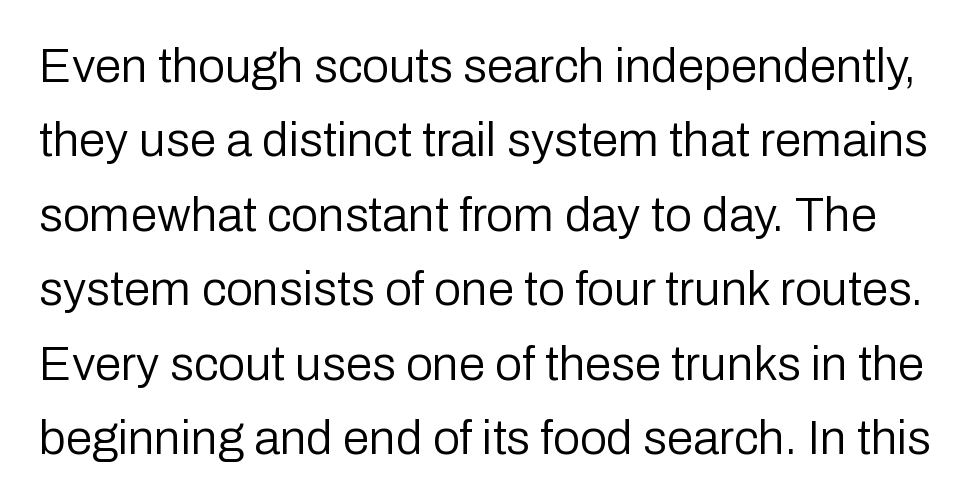
The image shows 48 px regular-weight sans-serif type, upright; set normal line spacing (1.55x), normal letter spacing, not underlined; low stroke contrast and a medium x-height.
